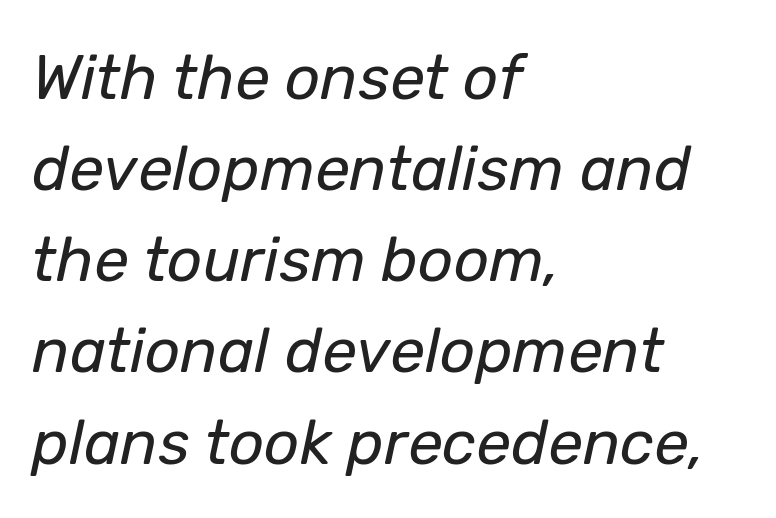
No word sits above an underline. In CSS terms this would be text-align: left. Look at the tracking — it's just the regular setting, nothing added. Rendered with sloped, italic letterforms. The passage shown is typed in a proportional face where columns would drift.
